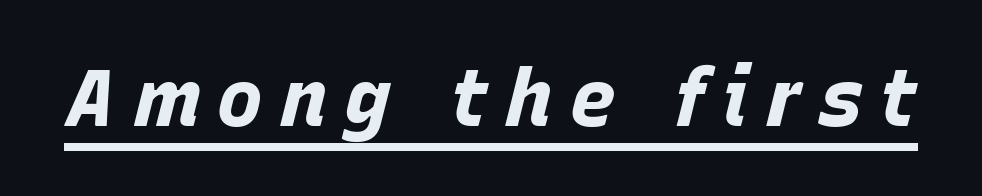
{"italic": "yes", "lean": "right", "slant_degrees": 15, "bold": "yes", "weight": "bold", "width": "normal", "stroke_contrast": "low", "x_height": "large", "monospaced": "no", "underline": "yes", "letter_spacing": "wide", "letter_spacing_em": 0.21, "glyph_px": 79}
